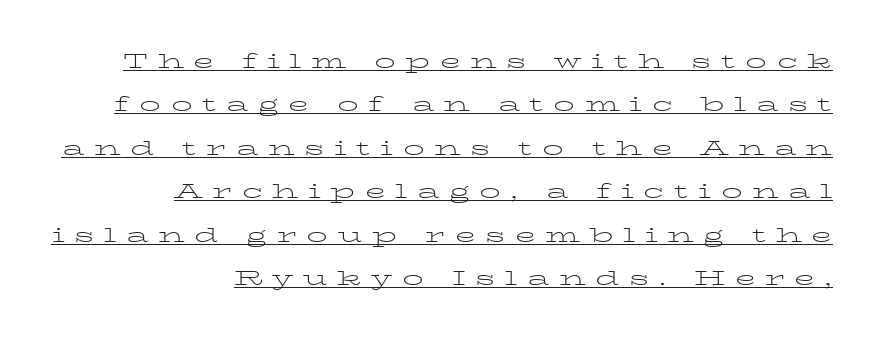
{"italic": "no", "bold": "no", "underline": "yes", "align": "right", "line_spacing": "loose", "line_spacing_ratio": 2.07, "letter_spacing": "wide", "letter_spacing_em": 0.45, "glyph_px": 21}
